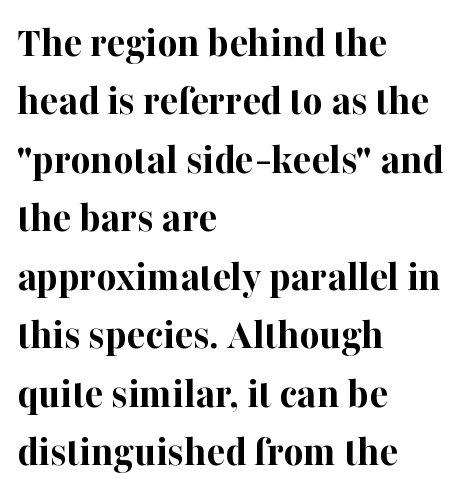
Do the characters align in a grid? No, the font is proportional. Quick note: not italic, upright. Anything drawn beneath the words? Only blank space. The designer left line spacing at the default. Note: serifs present on the glyphs. The tracking reads as untouched default to a designer's eye.
